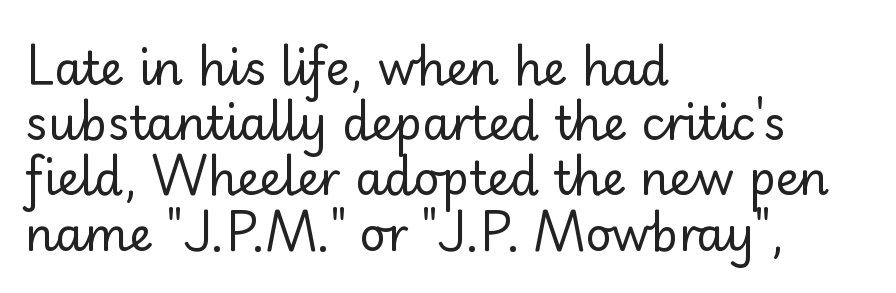
No heavy texture on the line: the type isn't bold. Quick note: not italic, upright. Typographically, this falls in the sans-serif category. You could not count columns in this text — the font is proportionally spaced.
